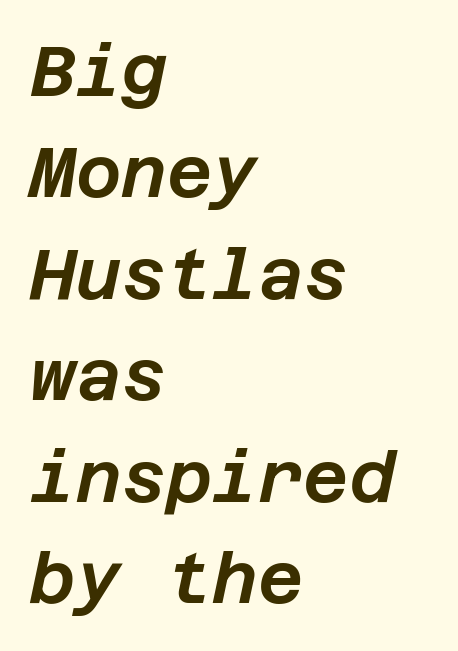
Does the copy run flush right? No — it runs flush left. Unmarked baselines from the first word to the last. The rendering applies a slant to the glyphs. This sample keeps an unexceptional amount of space between lines. Look at the tracking — it's just the regular setting, nothing added.
